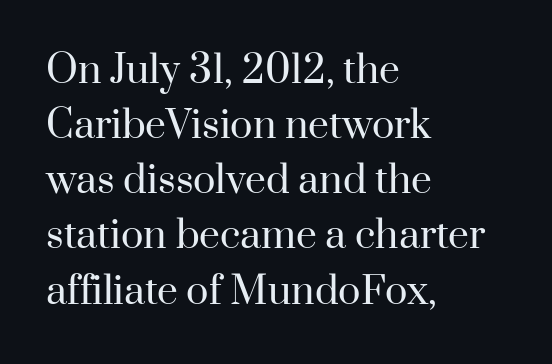
{"serif": "yes", "italic": "no", "bold": "no", "weight": "regular", "width": "normal", "stroke_contrast": "high", "x_height": "small", "monospaced": "no", "underline": "no", "align": "left", "line_spacing": "normal", "line_spacing_ratio": 1.49, "letter_spacing": "normal", "letter_spacing_em": 0.0, "glyph_px": 37}
